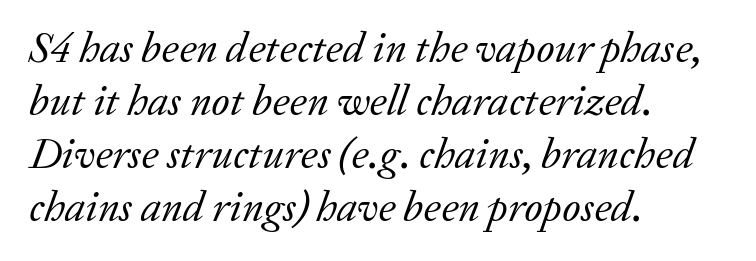
{"serif": "yes", "italic": "yes", "lean": "right", "slant_degrees": 20, "bold": "no", "weight": "regular", "width": "normal", "stroke_contrast": "low", "x_height": "medium", "monospaced": "no", "underline": "no", "align": "left", "line_spacing_ratio": 1.23, "letter_spacing": "normal", "letter_spacing_em": 0.0, "glyph_px": 43}
